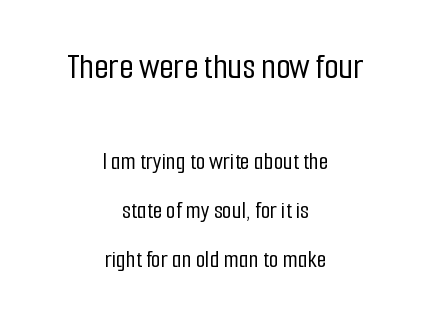
Q: Is the text italic (slanted)? A: No, it is upright.
Q: Is the typeface a serif or a sans-serif typeface? A: Sans-serif.
Q: Is the text underlined? A: No.
Q: How is the paragraph aligned? A: Centered.
Q: Is the spacing between letters normal or unusually wide? A: Normal.
Q: Is the spacing between lines tight, normal or loose? A: Loose.
Q: Which block of text is set in a larger size, the first (top) or the second (bottom)? A: The first (top) one.
Q: Width (condensed, normal, or wide)? A: Condensed.
Q: Stroke contrast? A: Low.
Q: x-height? A: Medium.
Q: Monospaced? A: No.
